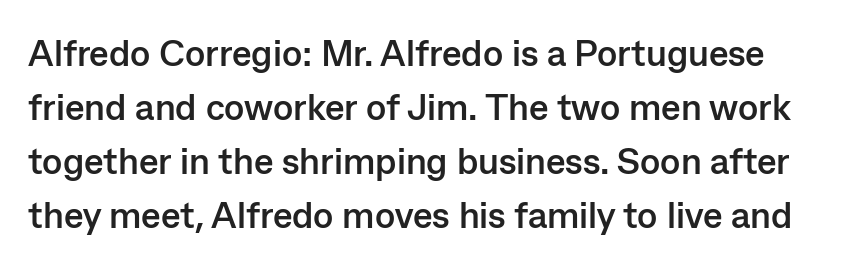
The image shows 37 px semibold sans-serif type, upright; set normal line spacing (1.46x), normal letter spacing, not underlined; low stroke contrast and a medium x-height.
